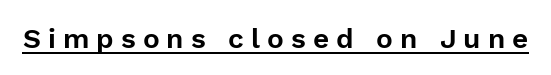
Q: Is the text italic (slanted)? A: No, it is upright.
Q: Is the typeface a serif or a sans-serif typeface? A: Sans-serif.
Q: Is the text underlined? A: Yes.
Q: Is the spacing between letters normal or unusually wide? A: Unusually wide.
Q: Width (condensed, normal, or wide)? A: Normal.
Q: Stroke contrast? A: Low.
Q: x-height? A: Medium.
Q: Monospaced? A: No.
